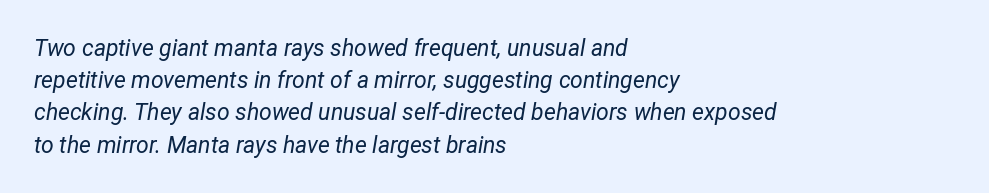
Q: Is the text bold? A: No.
Q: Is the text italic (slanted)? A: Yes, it leans right by about 12 degrees.
Q: Is the text underlined? A: No.
Q: How is the paragraph aligned? A: Left-aligned.
Q: Is the spacing between letters normal or unusually wide? A: Normal.
Q: Is the spacing between lines tight, normal or loose? A: Normal.
